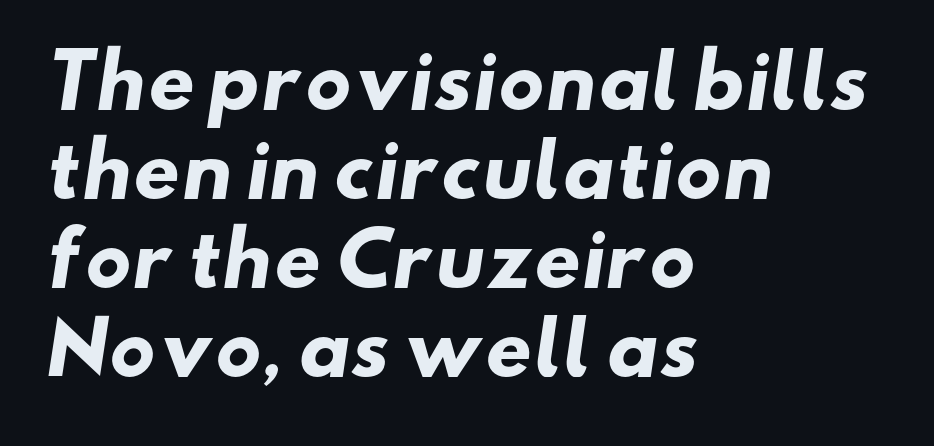
Weight check: bold — yes, fully. You could call the tracking neutral — neither tight nor loose. Reading down the block, your eye returns to a fixed left position each line. The letters advance in unequal steps, a hallmark of proportional type. Each letter's strokes conclude bluntly, with no projecting serifs. Words float on clear page, feet unadorned.
